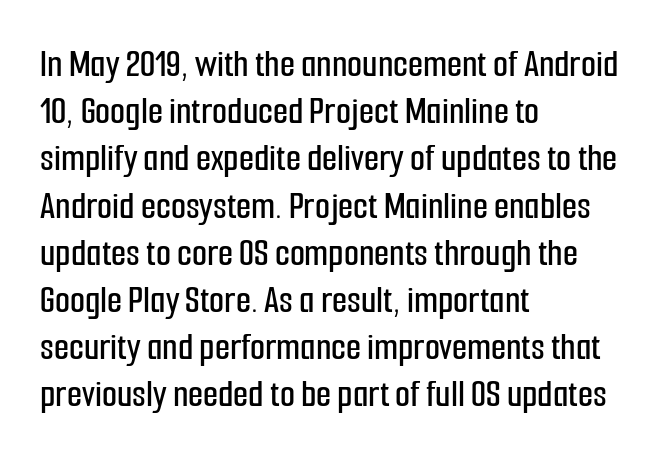
Q: Is the text italic (slanted)? A: No, it is upright.
Q: Is the typeface a serif or a sans-serif typeface? A: Sans-serif.
Q: Is the text underlined? A: No.
Q: How is the paragraph aligned? A: Left-aligned.
Q: Is the spacing between letters normal or unusually wide? A: Normal.
Q: Width (condensed, normal, or wide)? A: Condensed.
Q: Stroke contrast? A: Low.
Q: x-height? A: Medium.
Q: Monospaced? A: No.
